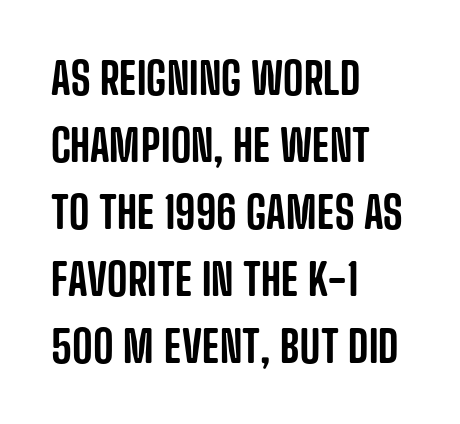
The image shows 44 px condensed sans-serif type, upright; set left-aligned, normal line spacing (1.52x), normal letter spacing, not underlined; low stroke contrast and a large x-height.
